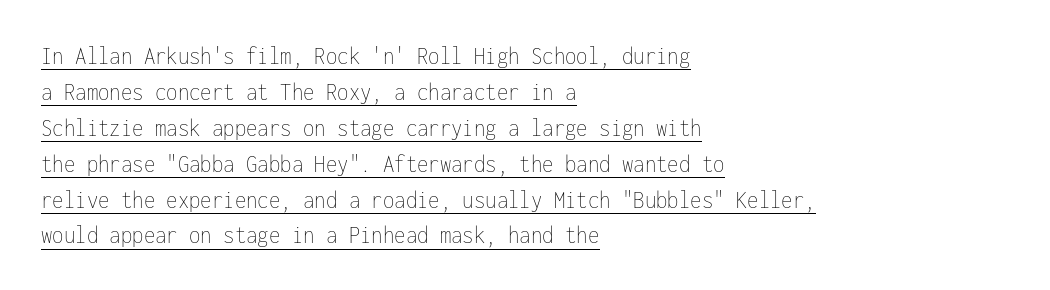
Caption: standard tracking, unaltered. Horizontal alignment here is leftward, the default for most running prose. Do the letters lean? They stand straight. The space between consecutive lines is moderate. The words here are underlined. The face looks like a standard text weight, possibly lighter.
